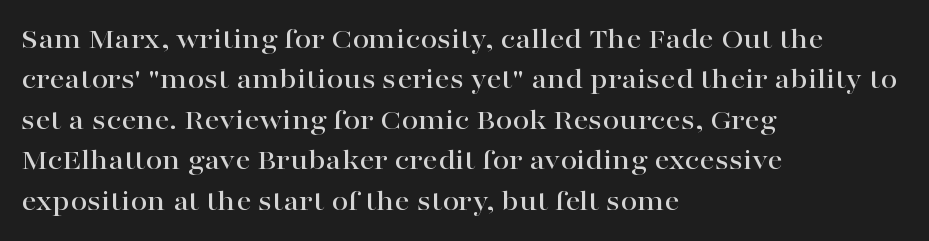
The image shows 30 px wide serif type, upright; set left-aligned, normal line spacing (1.35x), normal letter spacing, not underlined; high stroke contrast and a medium x-height.
